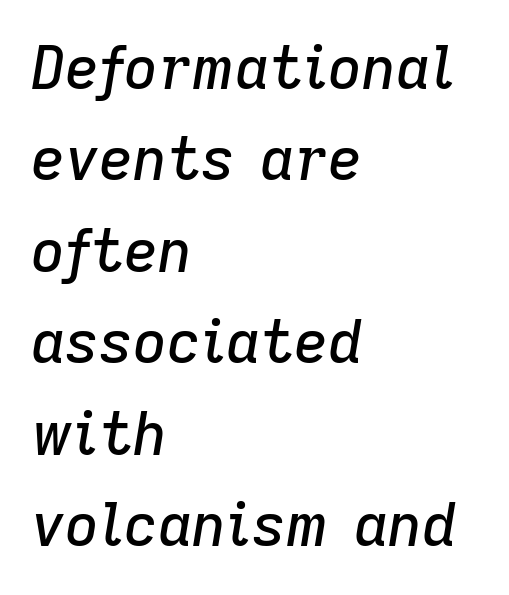
The image shows 59 px text type, italic (leaning right); set left-aligned, normal line spacing (1.55x), normal letter spacing, not underlined; low stroke contrast and a medium x-height.
